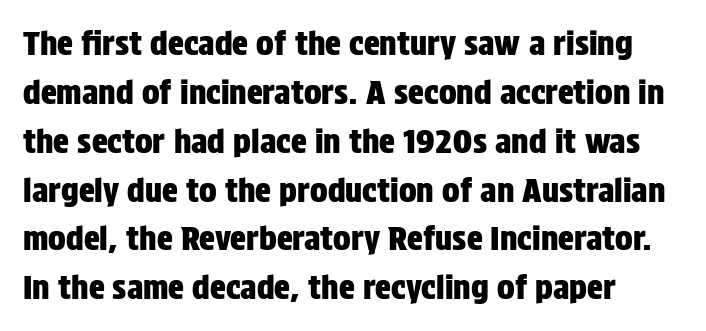
Q: Is the text italic (slanted)? A: No, it is upright.
Q: Is the typeface a serif or a sans-serif typeface? A: Sans-serif.
Q: Is the text underlined? A: No.
Q: How is the paragraph aligned? A: Left-aligned.
Q: Is the spacing between letters normal or unusually wide? A: Normal.
Q: Is the spacing between lines tight, normal or loose? A: Normal.
Q: Width (condensed, normal, or wide)? A: Condensed.
Q: Stroke contrast? A: Low.
Q: x-height? A: Large.
Q: Monospaced? A: No.
